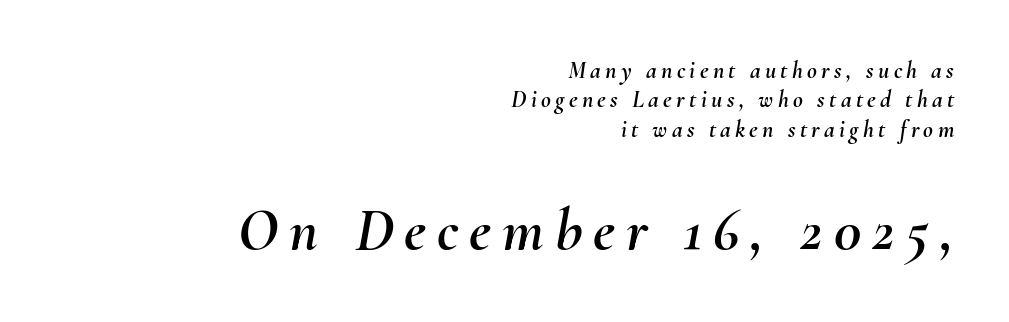
The compositor pushed each line to the right boundary. A typesetter would call this proportional, since set widths differ per character. Notice how the stems are inclined rather than vertical — that's the hallmark of italics. The zone under the glyphs is completely vacant. In this sample the second text group is rendered at the bigger scale.
